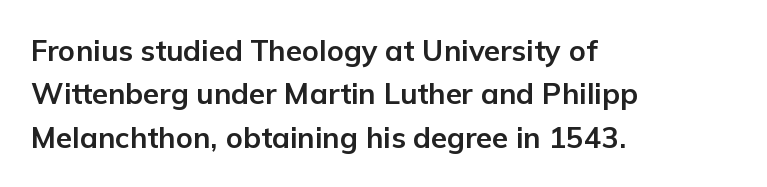
Q: Is the text bold? A: Yes.
Q: Is the text italic (slanted)? A: No, it is upright.
Q: Is the typeface a serif or a sans-serif typeface? A: Sans-serif.
Q: Is the text underlined? A: No.
Q: How is the paragraph aligned? A: Left-aligned.
Q: Is the spacing between letters normal or unusually wide? A: Normal.
Q: Is the spacing between lines tight, normal or loose? A: Normal.
Q: Width (condensed, normal, or wide)? A: Normal.
Q: Stroke contrast? A: Low.
Q: x-height? A: Medium.
Q: Monospaced? A: No.
